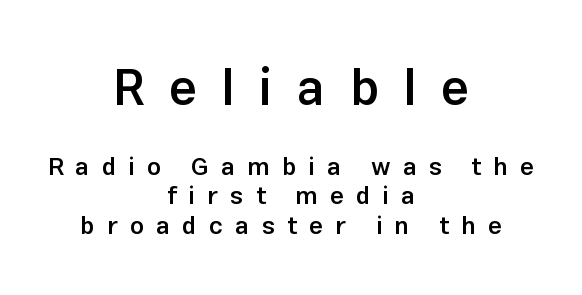
The image shows 50 px semibold sans-serif type, upright; set centered, line spacing 1.18x, unusually wide letter spacing (+0.49 em), not underlined; the first (top) block is 2.0x larger; low stroke contrast and a medium x-height.
